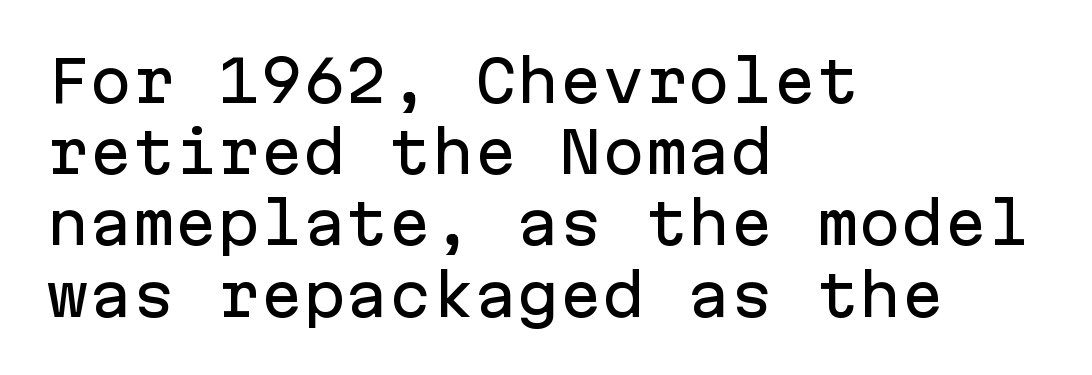
{"serif": "no", "italic": "no", "width": "normal", "stroke_contrast": "low", "x_height": "medium", "monospaced": "yes", "underline": "no", "align": "left", "line_spacing": "normal", "line_spacing_ratio": 1.25, "letter_spacing": "normal", "letter_spacing_em": 0.0, "glyph_px": 57}
